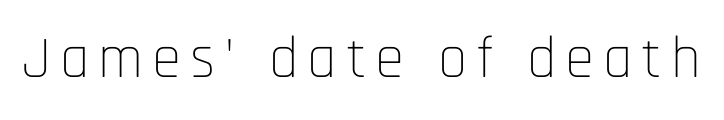
The strokes are not fattened; the text isn't bold. Serifs: no, the terminals of the letterforms are clean. Think of a printed novel: that variable character pitch is what you see here. Each row of text sits above clean, open space. This sample uses an upright cut, with every glyph sitting square on the baseline.
